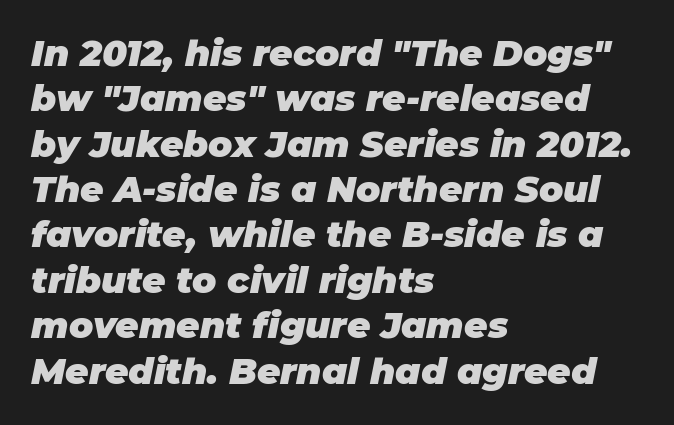
Q: Is the text bold? A: Yes.
Q: Is the text italic (slanted)? A: Yes, it leans right by about 11 degrees.
Q: Is the text underlined? A: No.
Q: How is the paragraph aligned? A: Left-aligned.
Q: Is the spacing between letters normal or unusually wide? A: Normal.
Q: Is the spacing between lines tight, normal or loose? A: Normal.
Q: Width (condensed, normal, or wide)? A: Normal.
Q: Stroke contrast? A: Low.
Q: x-height? A: Large.
Q: Monospaced? A: No.
